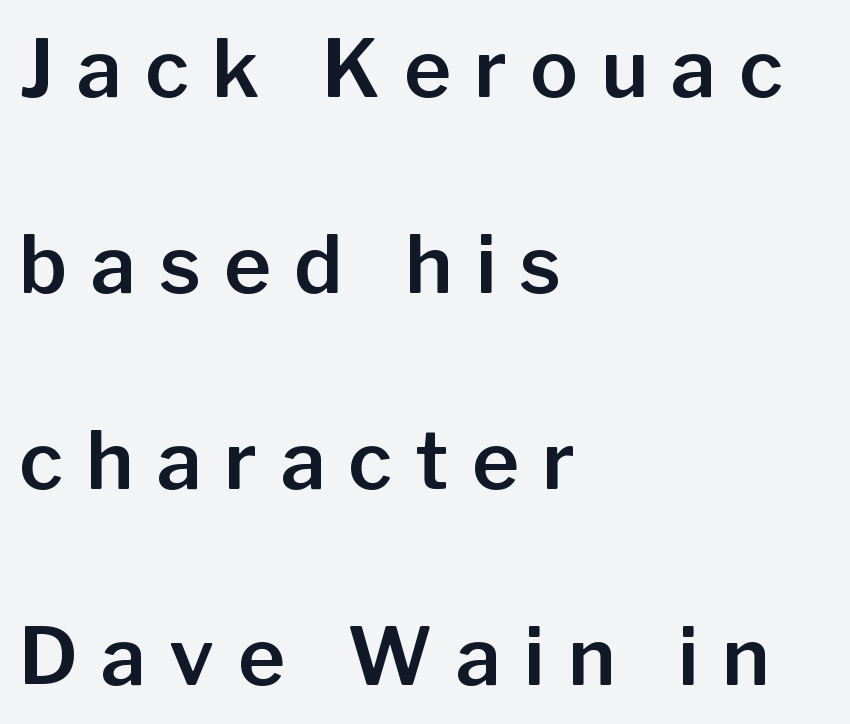
The image shows 80 px sans-serif type, upright; set left-aligned, loose line spacing (2.45x), unusually wide letter spacing (+0.29 em), not underlined; low stroke contrast and a medium x-height.
